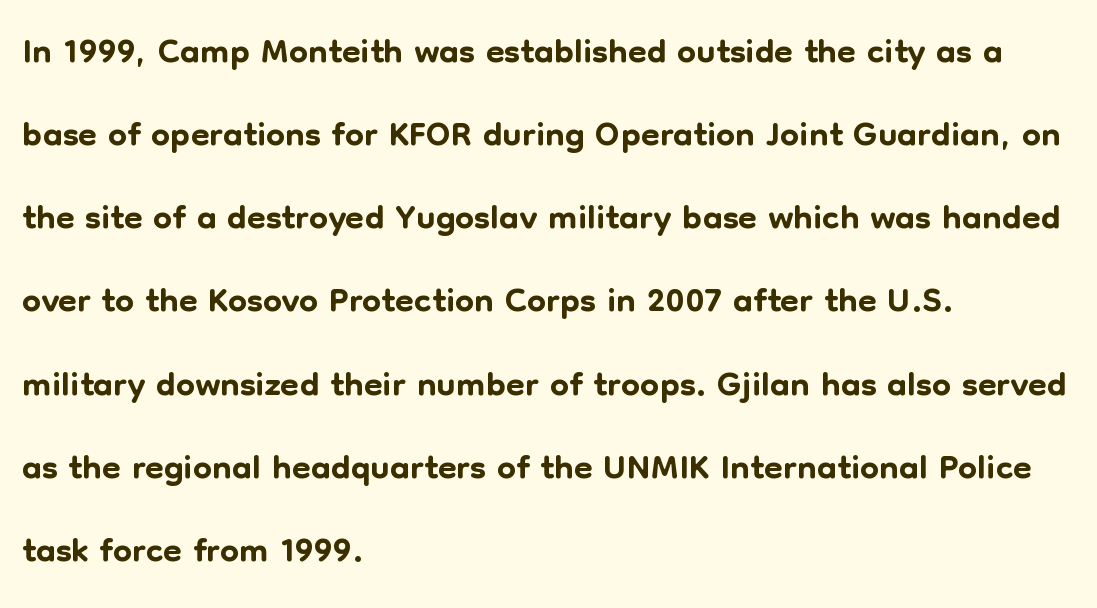
Q: Is the text italic (slanted)? A: No, it is upright.
Q: Is the typeface a serif or a sans-serif typeface? A: Sans-serif.
Q: Is the text underlined? A: No.
Q: How is the paragraph aligned? A: Left-aligned.
Q: Is the spacing between letters normal or unusually wide? A: Normal.
Q: Is the spacing between lines tight, normal or loose? A: Normal.
Q: Width (condensed, normal, or wide)? A: Normal.
Q: Stroke contrast? A: Low.
Q: x-height? A: Medium.
Q: Monospaced? A: No.
